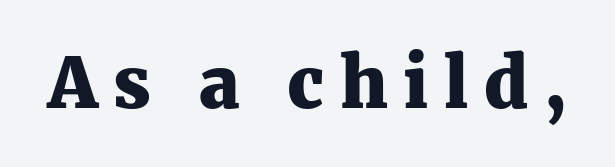
The image shows 70 px heavy serif type, upright; set unusually wide letter spacing (+0.22 em), not underlined; medium stroke contrast and a medium x-height.
